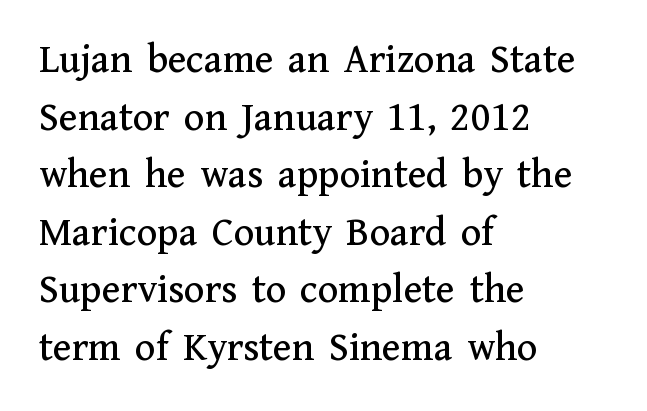
The image shows 42 px serif type, upright; set left-aligned, normal line spacing (1.37x), normal letter spacing, not underlined; medium stroke contrast and a medium x-height.
